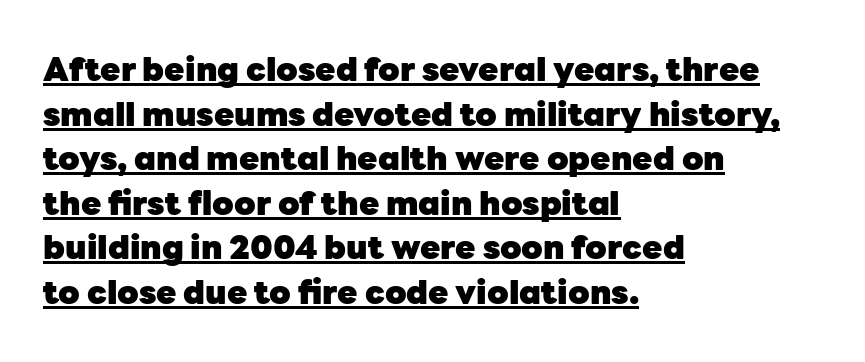
{"serif": "no", "italic": "no", "bold": "yes", "weight": "heavy", "width": "normal", "stroke_contrast": "low", "x_height": "medium", "monospaced": "no", "underline": "yes", "align": "left", "line_spacing": "normal", "line_spacing_ratio": 1.35, "letter_spacing": "normal", "letter_spacing_em": 0.0, "glyph_px": 33}
